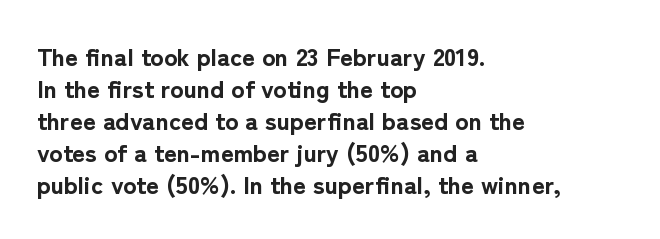
The typesetter chose a ragged-right arrangement here. The line texture is even and compact thanks to regular tracking. Summary of weight: heavy, a full bold. Vertically, the passage feels balanced, rows spaced as you'd expect. In terms of posture, this sample is upright.
